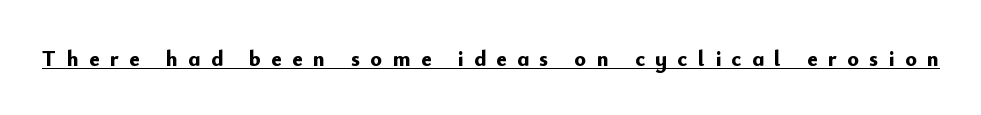
Rendered with straight, roman letterforms. A dark, heavy texture on the line: the type is bold. The typesetter has applied underlining to the passage shown. Short note: letters widely spaced.
